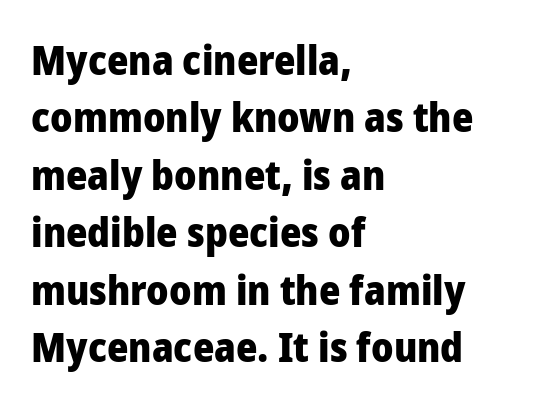
{"serif": "no", "italic": "no", "bold": "yes", "weight": "heavy", "width": "normal", "stroke_contrast": "low", "x_height": "medium", "monospaced": "no", "underline": "no", "align": "left", "line_spacing": "normal", "line_spacing_ratio": 1.4, "letter_spacing": "normal", "letter_spacing_em": 0.0, "glyph_px": 41}
